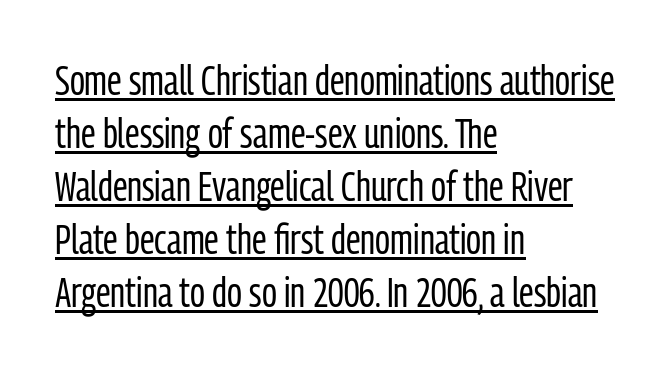
The image shows 41 px regular-weight, condensed sans-serif type, upright; set left-aligned, normal line spacing (1.29x), normal letter spacing, underlined; low stroke contrast and a medium x-height.
